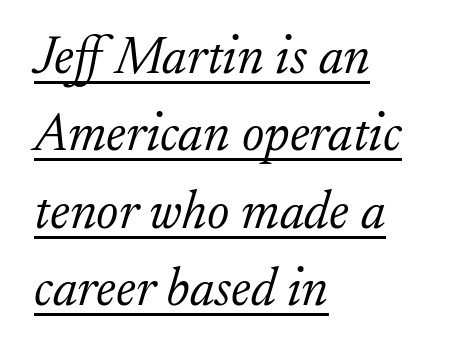
Q: Is the text bold? A: No.
Q: Is the text italic (slanted)? A: Yes, it leans right by about 17 degrees.
Q: Is the typeface a serif or a sans-serif typeface? A: Serif.
Q: Is the text underlined? A: Yes.
Q: How is the paragraph aligned? A: Left-aligned.
Q: Is the spacing between letters normal or unusually wide? A: Normal.
Q: Is the spacing between lines tight, normal or loose? A: Normal.
Q: Width (condensed, normal, or wide)? A: Normal.
Q: Stroke contrast? A: Low.
Q: x-height? A: Small.
Q: Monospaced? A: No.
